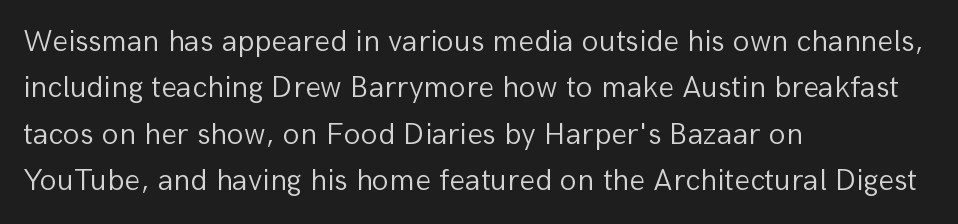
{"serif": "no", "italic": "no", "bold": "no", "weight": "light", "width": "normal", "stroke_contrast": "low", "x_height": "medium", "monospaced": "no", "underline": "no", "align": "left", "line_spacing": "normal", "line_spacing_ratio": 1.5, "letter_spacing": "normal", "letter_spacing_em": 0.0, "glyph_px": 31}
